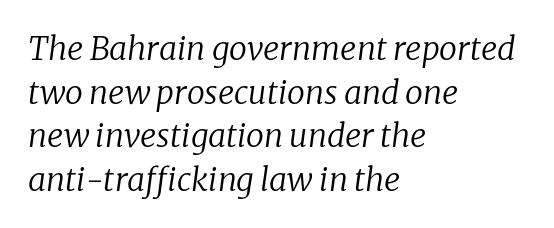
The image shows 32 px regular-weight serif type, italic (leaning right); set left-aligned, normal line spacing (1.36x), normal letter spacing, not underlined; low stroke contrast and a medium x-height.
